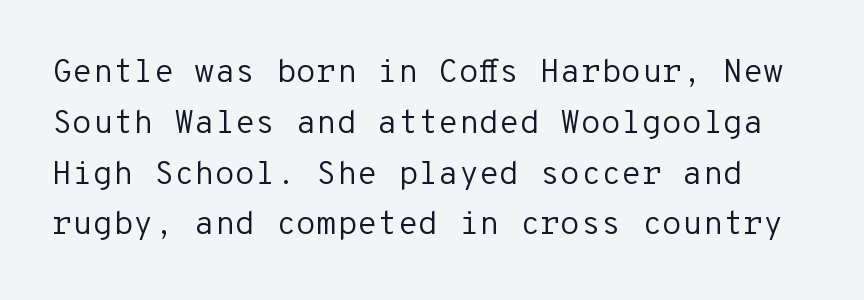
Q: Is the text bold? A: No.
Q: Is the text italic (slanted)? A: No, it is upright.
Q: Is the typeface a serif or a sans-serif typeface? A: Sans-serif.
Q: Is the text underlined? A: No.
Q: Is the spacing between letters normal or unusually wide? A: Normal.
Q: Is the spacing between lines tight, normal or loose? A: Normal.
Q: Width (condensed, normal, or wide)? A: Normal.
Q: Stroke contrast? A: Low.
Q: x-height? A: Medium.
Q: Monospaced? A: Yes.
